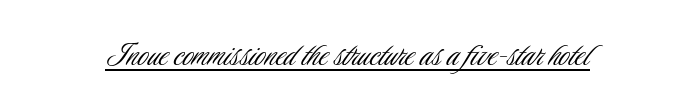
{"serif": "no", "bold": "no", "weight": "light", "width": "condensed", "stroke_contrast": "low", "x_height": "small", "monospaced": "no", "underline": "yes", "letter_spacing": "normal", "letter_spacing_em": 0.0, "glyph_px": 37}
